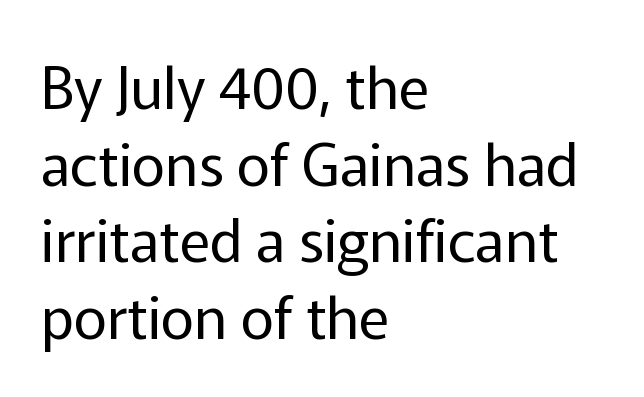
Q: Is the text bold? A: No.
Q: Is the text italic (slanted)? A: No, it is upright.
Q: Is the typeface a serif or a sans-serif typeface? A: Sans-serif.
Q: Is the text underlined? A: No.
Q: How is the paragraph aligned? A: Left-aligned.
Q: Is the spacing between letters normal or unusually wide? A: Normal.
Q: Is the spacing between lines tight, normal or loose? A: Normal.
Q: Width (condensed, normal, or wide)? A: Normal.
Q: Stroke contrast? A: Low.
Q: x-height? A: Medium.
Q: Monospaced? A: No.
